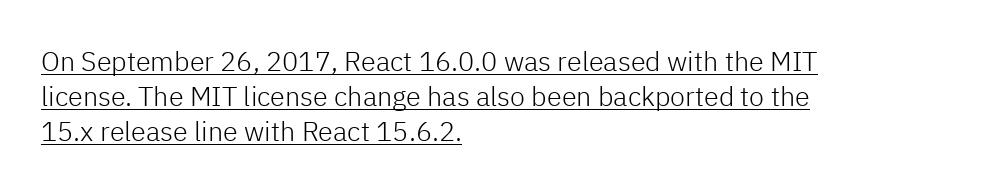
The image shows 27 px text type, upright; set left-aligned, normal line spacing (1.3x), normal letter spacing, underlined.
